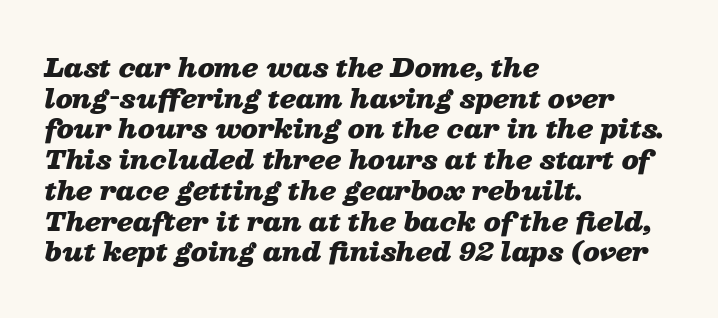
Yep, that's italic — everything's leaning. Summary of weight: heavy, a full bold. In terms of letterspacing, this is plain default setting. Line starts are locked; line ends wander. Only glyphs here, with clear space below each row.
